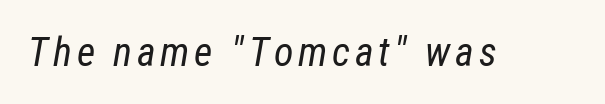
Italic: yes, the glyphs are oblique. Clear beneath every line of the passage. Nothing heavy about these letters — not bold at all. Think of a printed novel: that variable character pitch is what you see here.
